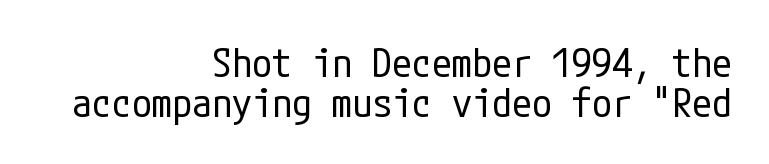
Tracking here is standard; glyphs follow each other at the usual distance. Horizontal bands of white between lines are thin slivers. The rendering anchors every line to the right-hand side. The type family on display is of the sans-serif kind. Heaviness? Minimal to ordinary, like unemphasized prose. Any mark beneath the type? The region is blank.
